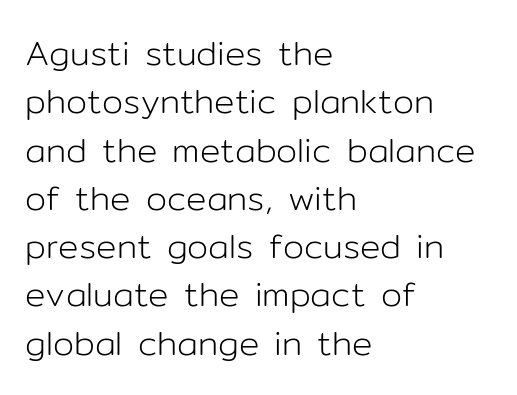
{"serif": "no", "italic": "no", "bold": "no", "weight": "light", "width": "normal", "stroke_contrast": "low", "x_height": "medium", "monospaced": "no", "underline": "no", "align": "left", "line_spacing": "normal", "line_spacing_ratio": 1.42, "letter_spacing": "normal", "letter_spacing_em": 0.0, "glyph_px": 34}
